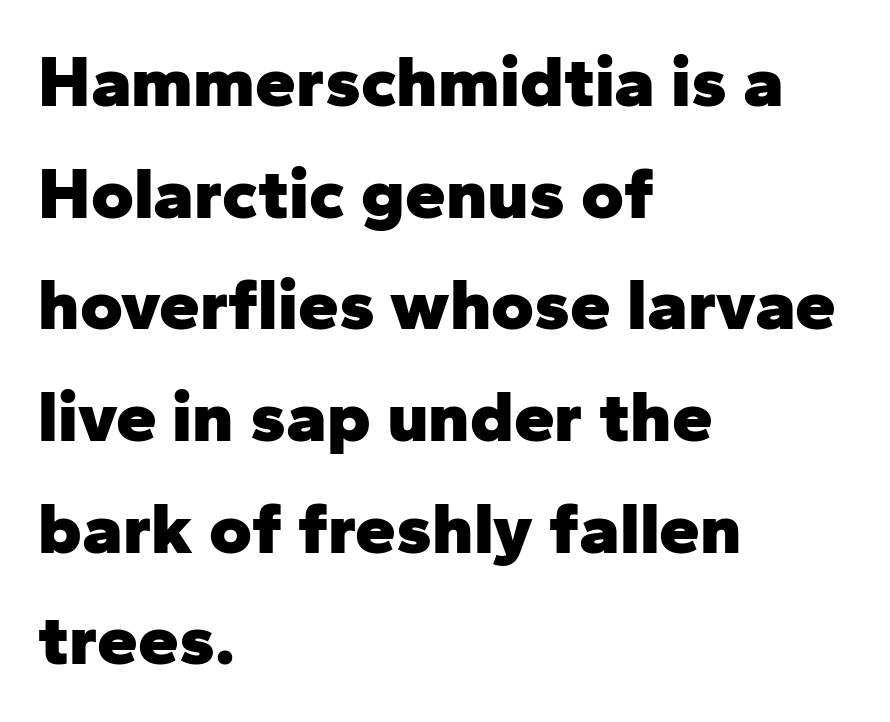
Where is the straight margin? On the left. Look at the bottom of the vertical strokes: they stop flat, with no serifs. Leading matches the norm, producing a regular column. In terms of letterspacing, this is plain default setting. The strip under each line holds only bare page.
